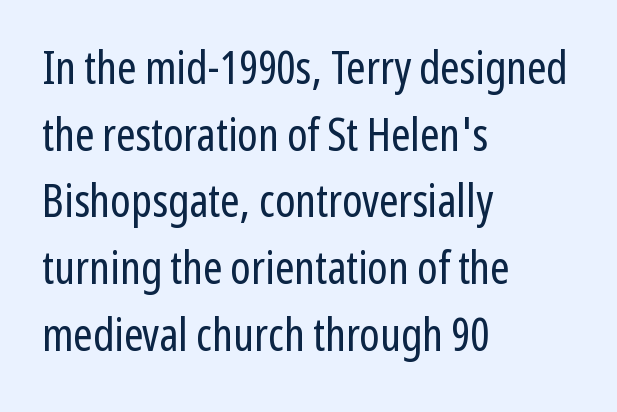
These lines sit exactly where default settings would place them. The face used here is rendered with its standard letterfit. You could not count columns in this text — the font is proportionally spaced. Every character sits straight up, as roman type does. The characters are drawn with everyday or finer stroke widths. Letters rest on an invisible, unmarked baseline.
